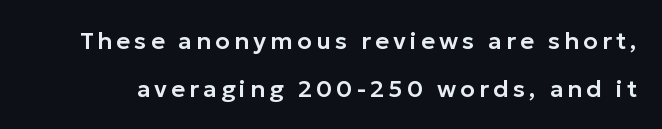
Q: Is the text italic (slanted)? A: No, it is upright.
Q: Is the text underlined? A: No.
Q: Is the spacing between lines tight, normal or loose? A: Loose.
